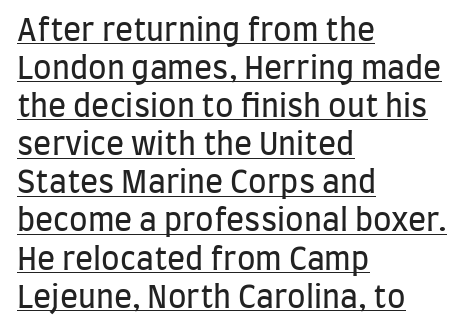
No chunkiness to these letters — they're not bold. The rendering keeps characters at their native spacing. The specimen reads as upright at a glance. You can tell from the bare stems that sans-serif type was used.
